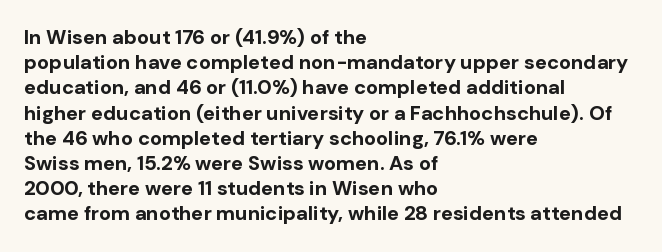
{"italic": "no", "bold": "yes", "underline": "no", "align": "left", "line_spacing": "normal", "line_spacing_ratio": 1.26, "letter_spacing": "normal", "letter_spacing_em": 0.0, "glyph_px": 20}
